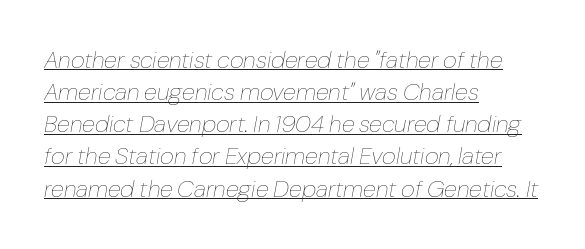
{"italic": "yes", "lean": "right", "slant_degrees": 10, "bold": "no", "underline": "yes", "align": "left", "line_spacing": "normal", "line_spacing_ratio": 1.34, "letter_spacing": "normal", "letter_spacing_em": 0.0, "glyph_px": 24}
